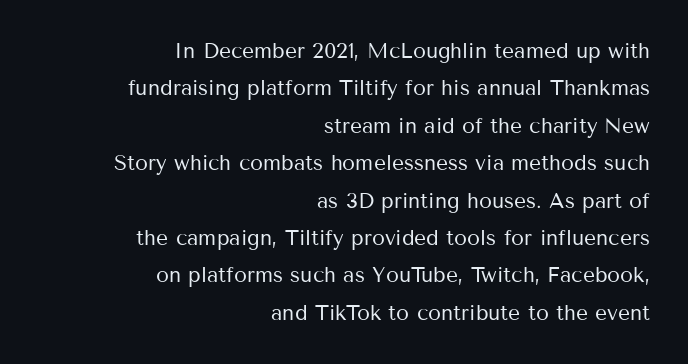
{"italic": "no", "bold": "no", "underline": "no", "align": "right", "line_spacing_ratio": 1.78, "letter_spacing": "normal", "letter_spacing_em": 0.0, "glyph_px": 21}
